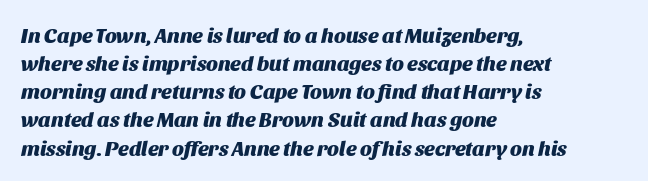
The image shows 21 px bold type, italic (leaning right); set left-aligned, normal line spacing (1.34x), normal letter spacing, not underlined.
